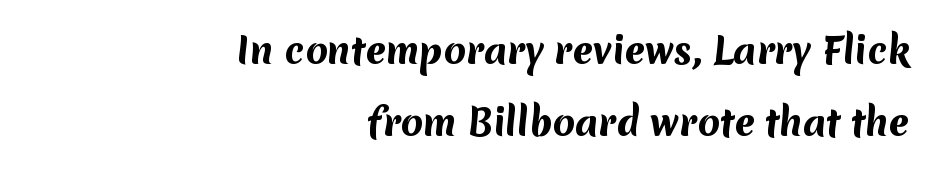
The image shows 36 px bold sans-serif type; set right-aligned, loose line spacing (2.0x), normal letter spacing, not underlined; medium stroke contrast and a medium x-height.
